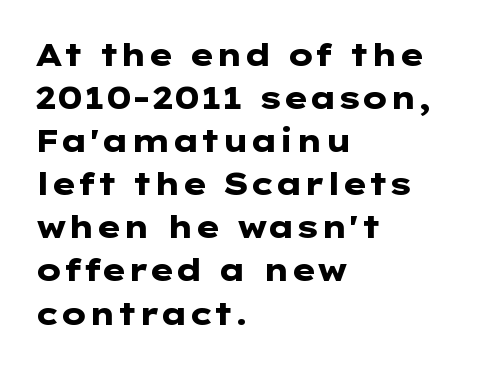
The image shows 31 px heavy, wide sans-serif type, upright; set left-aligned, normal line spacing (1.39x), normal letter spacing, not underlined; low stroke contrast and a medium x-height.
